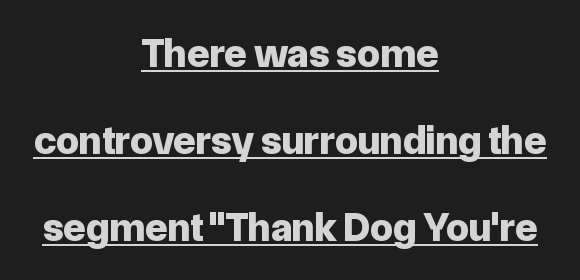
Q: Is the text bold? A: Yes.
Q: Is the text italic (slanted)? A: No, it is upright.
Q: Is the typeface a serif or a sans-serif typeface? A: Sans-serif.
Q: Is the text underlined? A: Yes.
Q: How is the paragraph aligned? A: Centered.
Q: Is the spacing between letters normal or unusually wide? A: Normal.
Q: Is the spacing between lines tight, normal or loose? A: Loose.
Q: Width (condensed, normal, or wide)? A: Normal.
Q: Stroke contrast? A: Low.
Q: x-height? A: Medium.
Q: Monospaced? A: No.
